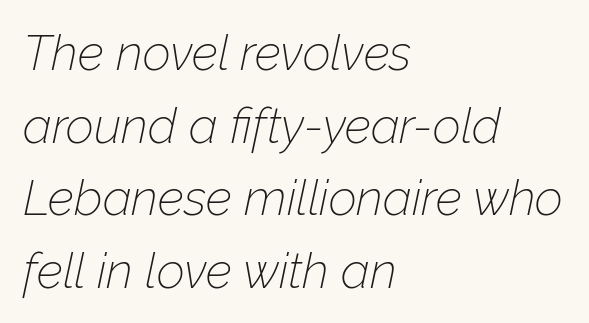
Inter-character spacing is left at the font's built-in metrics. The weight tops out at a normal text grade. The face used here has a pronounced slope to its letters. This rendering features lettering with no underline.
